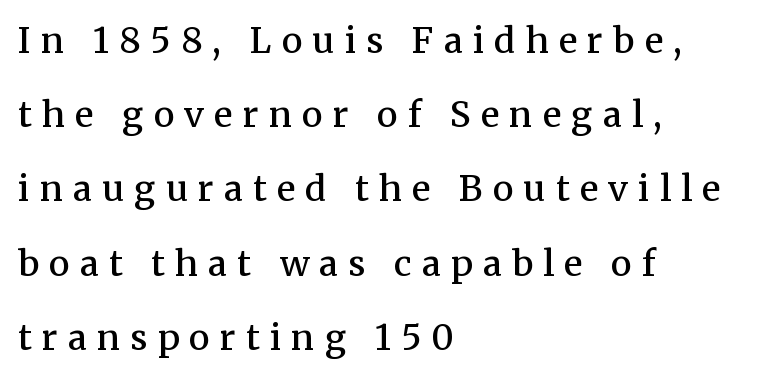
Q: Is the text bold? A: Semi-bold.
Q: Is the text italic (slanted)? A: No, it is upright.
Q: Is the typeface a serif or a sans-serif typeface? A: Serif.
Q: Is the text underlined? A: No.
Q: How is the paragraph aligned? A: Left-aligned.
Q: Is the spacing between letters normal or unusually wide? A: Unusually wide.
Q: Is the spacing between lines tight, normal or loose? A: Loose.
Q: Width (condensed, normal, or wide)? A: Normal.
Q: Stroke contrast? A: Medium.
Q: x-height? A: Medium.
Q: Monospaced? A: No.
